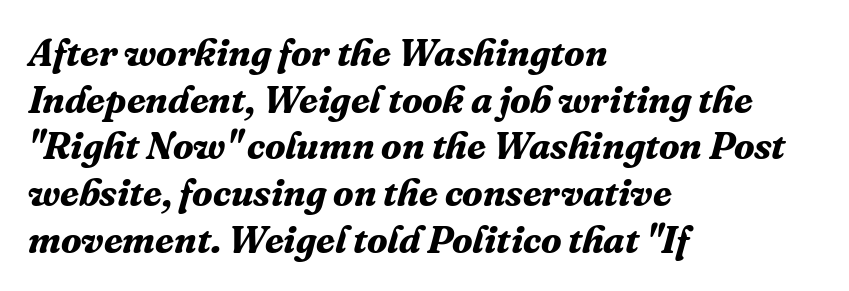
{"serif": "yes", "italic": "yes", "lean": "right", "slant_degrees": 16, "bold": "yes", "weight": "bold", "width": "normal", "stroke_contrast": "medium", "x_height": "medium", "monospaced": "no", "underline": "no", "align": "left", "line_spacing_ratio": 1.23, "letter_spacing": "normal", "letter_spacing_em": 0.0, "glyph_px": 38}
